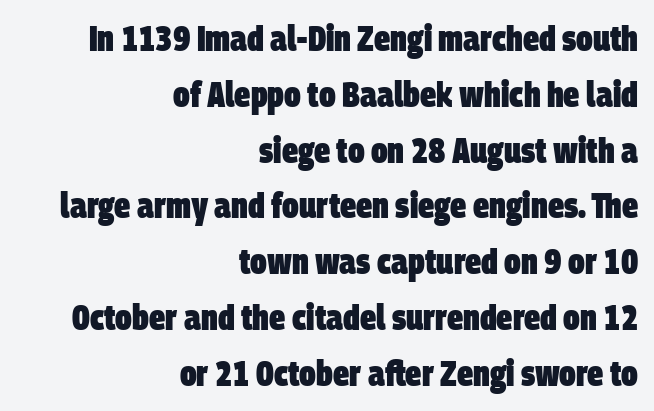
The image shows 36 px heavy, condensed sans-serif type; set right-aligned, normal line spacing (1.55x), normal letter spacing, not underlined; low stroke contrast and a large x-height.
